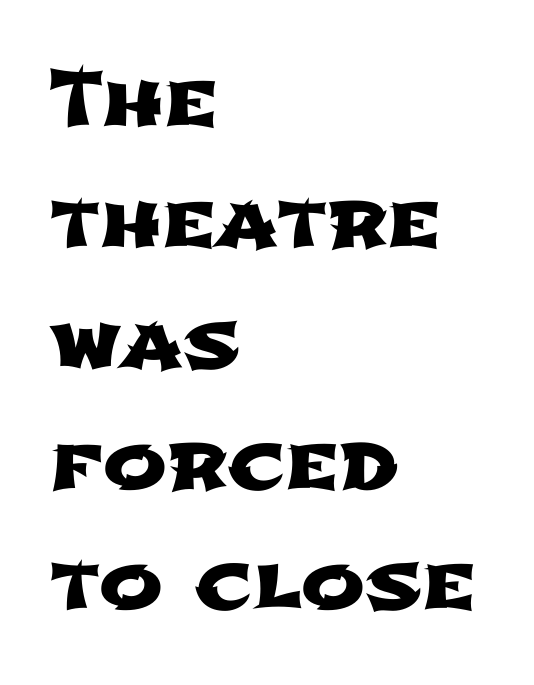
The image shows 76 px wide sans-serif type; set left-aligned, normal line spacing (1.59x), normal letter spacing, not underlined; low stroke contrast and a medium x-height.
